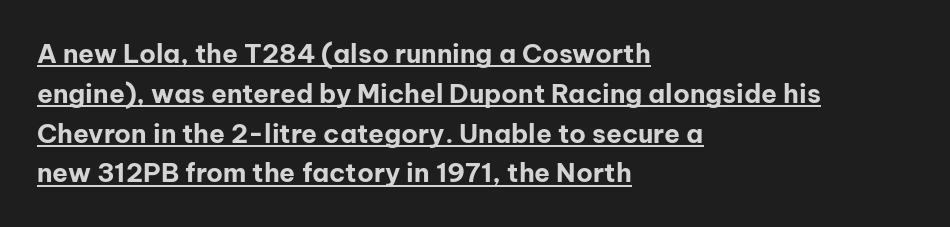
The image shows 26 px bold type, upright; set left-aligned, normal line spacing (1.53x), normal letter spacing, underlined.
